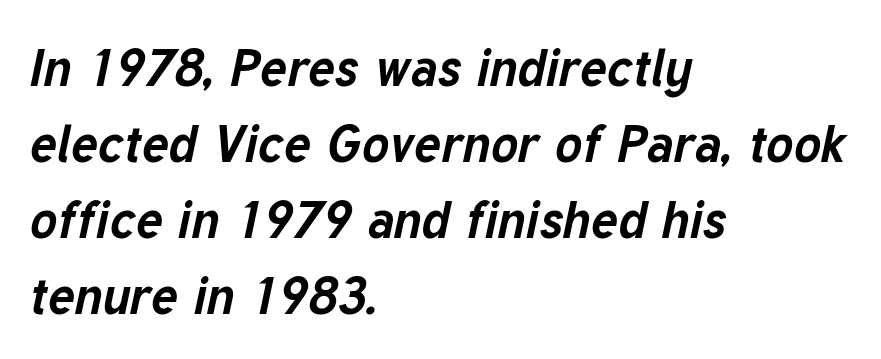
Clear beneath every line of the passage. Is the block centered? No — it sits flush against the left margin. There's an unmistakable incline to the writing here. The rendering uses natural spacing where letterforms have individual widths.
